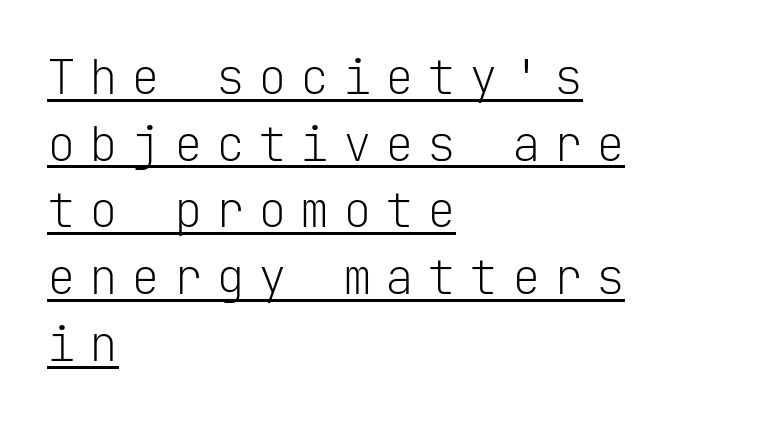
{"serif": "no", "italic": "no", "bold": "no", "weight": "light", "width": "normal", "stroke_contrast": "low", "x_height": "medium", "monospaced": "yes", "underline": "yes", "align": "left", "line_spacing": "normal", "line_spacing_ratio": 1.39, "letter_spacing": "wide", "letter_spacing_em": 0.28, "glyph_px": 48}
